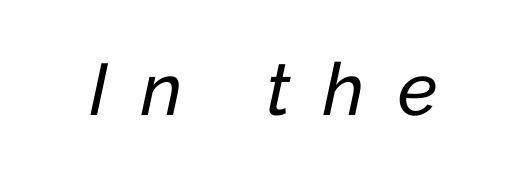
{"italic": "yes", "lean": "right", "slant_degrees": 12, "width": "normal", "stroke_contrast": "low", "x_height": "medium", "monospaced": "no", "underline": "no", "letter_spacing": "wide", "letter_spacing_em": 0.45, "glyph_px": 73}
